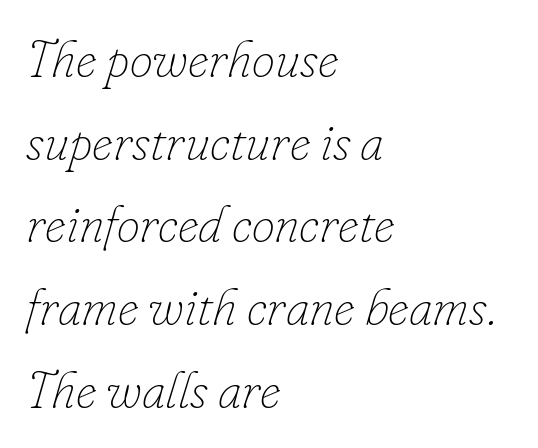
The image shows 52 px thin type, italic (leaning right); set left-aligned, normal line spacing (1.59x), normal letter spacing, not underlined; low stroke contrast and a small x-height.
